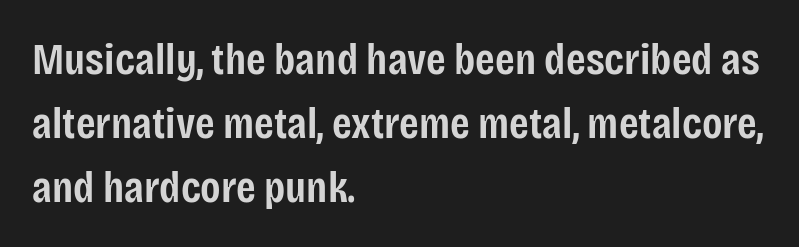
The image shows 45 px semibold, condensed sans-serif type, upright; set left-aligned, normal line spacing (1.42x), normal letter spacing, not underlined; low stroke contrast and a large x-height.
